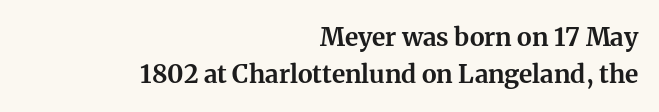
The image shows 25 px bold type, upright; set right-aligned, normal line spacing (1.49x), normal letter spacing, not underlined.
